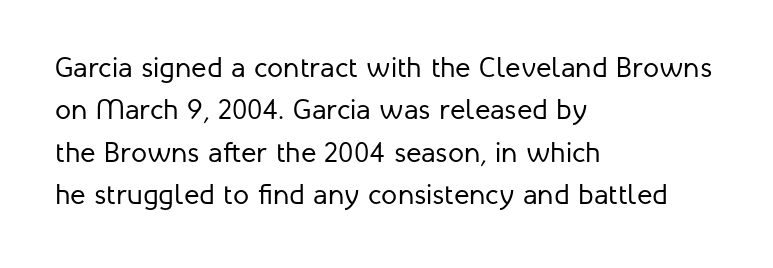
Quick note: not italic, upright. Nobody touched the tracking dial on this one. Teacher's note: observe the even left margin — that is flush-left alignment. No heavy texture on the line: the type isn't bold. Serifs: no, the terminals of the letterforms are clean. Each letter keeps its own natural width here, so spacing adapts to shape.
